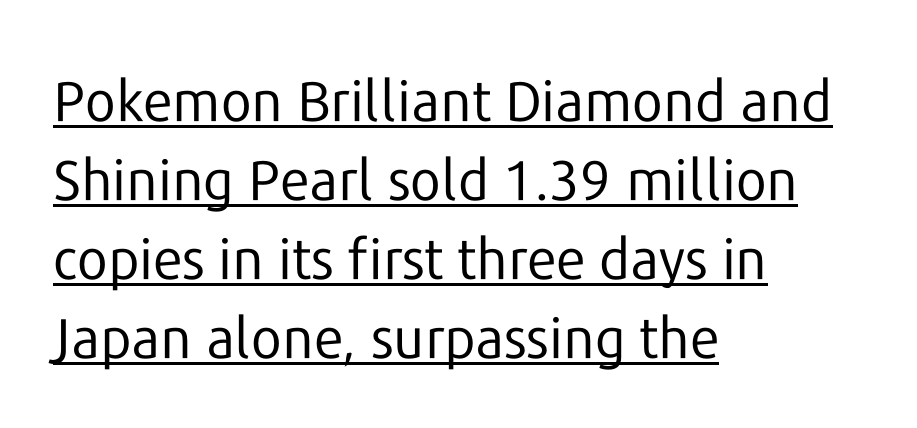
Q: Is the text bold? A: No.
Q: Is the text italic (slanted)? A: No, it is upright.
Q: Is the typeface a serif or a sans-serif typeface? A: Sans-serif.
Q: Is the text underlined? A: Yes.
Q: How is the paragraph aligned? A: Left-aligned.
Q: Is the spacing between letters normal or unusually wide? A: Normal.
Q: Is the spacing between lines tight, normal or loose? A: Normal.
Q: Width (condensed, normal, or wide)? A: Normal.
Q: Stroke contrast? A: Low.
Q: x-height? A: Medium.
Q: Monospaced? A: No.
